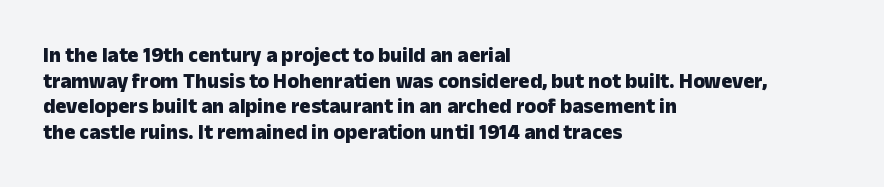
{"italic": "no", "bold": "yes", "underline": "no", "align": "left", "line_spacing_ratio": 1.22, "letter_spacing": "normal", "letter_spacing_em": 0.0, "glyph_px": 21}
